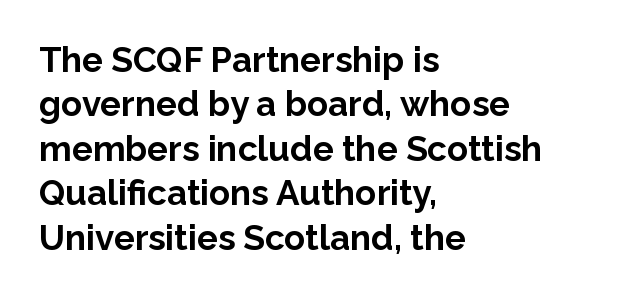
The image shows 35 px bold sans-serif type, upright; set left-aligned, normal line spacing (1.27x), normal letter spacing, not underlined; low stroke contrast and a medium x-height.
